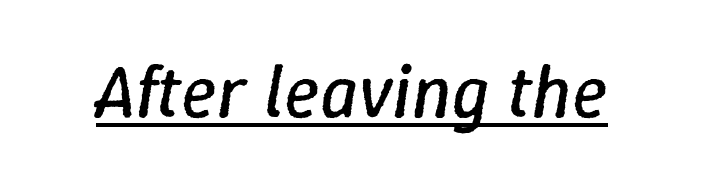
The image shows 74 px regular-weight type, italic (leaning right); set normal letter spacing, underlined; low stroke contrast and a medium x-height.
